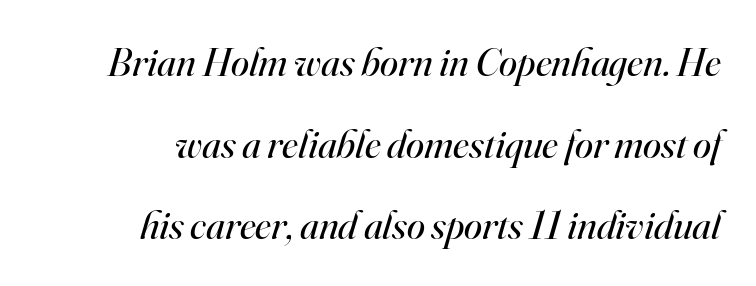
Q: Is the text bold? A: No.
Q: Is the text italic (slanted)? A: Yes, it leans right by about 16 degrees.
Q: Is the typeface a serif or a sans-serif typeface? A: Serif.
Q: Is the text underlined? A: No.
Q: How is the paragraph aligned? A: Right-aligned.
Q: Is the spacing between letters normal or unusually wide? A: Normal.
Q: Is the spacing between lines tight, normal or loose? A: Loose.
Q: Width (condensed, normal, or wide)? A: Normal.
Q: Stroke contrast? A: High.
Q: x-height? A: Small.
Q: Monospaced? A: No.
